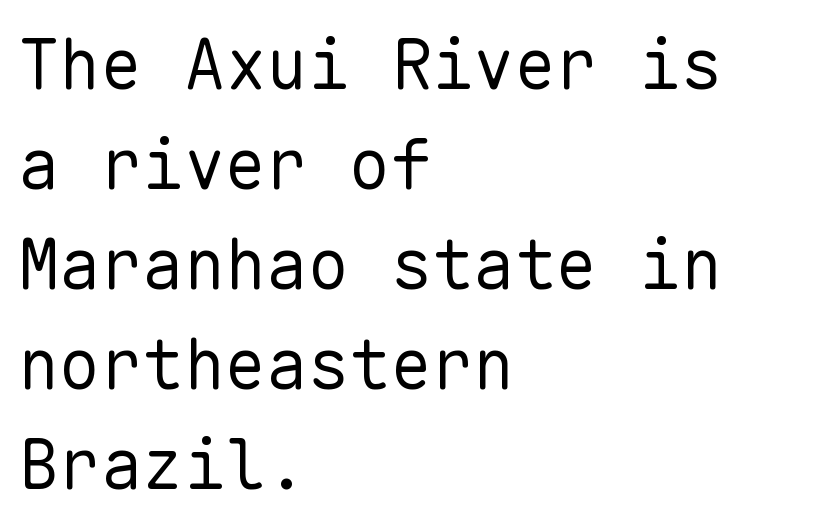
{"serif": "no", "italic": "no", "bold": "no", "weight": "regular", "width": "normal", "stroke_contrast": "low", "x_height": "medium", "monospaced": "yes", "underline": "no", "align": "left", "line_spacing": "normal", "line_spacing_ratio": 1.45, "letter_spacing": "normal", "letter_spacing_em": 0.0, "glyph_px": 69}
